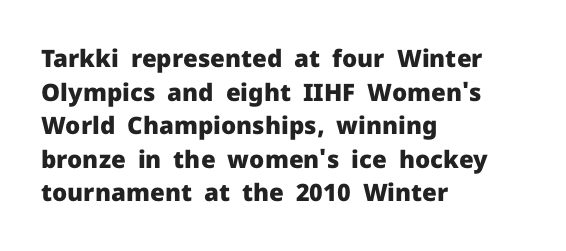
Q: Is the text bold? A: Yes.
Q: Is the text italic (slanted)? A: No, it is upright.
Q: Is the text underlined? A: No.
Q: How is the paragraph aligned? A: Left-aligned.
Q: Is the spacing between letters normal or unusually wide? A: Normal.
Q: Is the spacing between lines tight, normal or loose? A: Normal.
